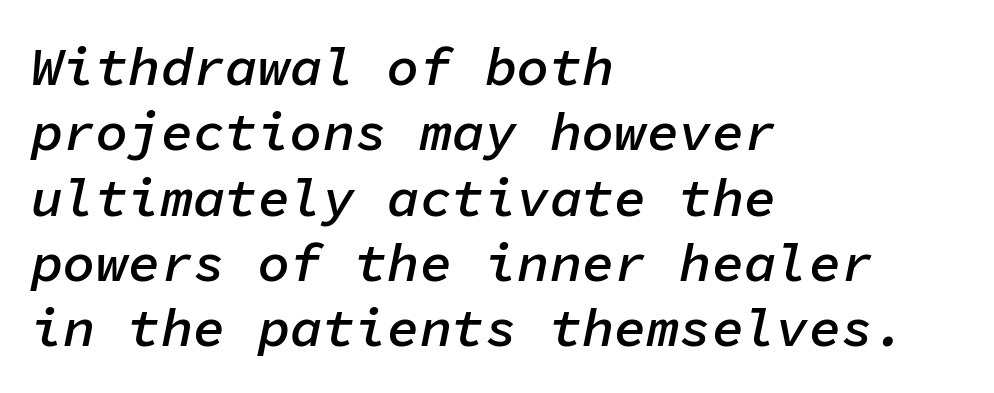
Q: Is the text bold? A: Semi-bold.
Q: Is the text italic (slanted)? A: Yes, it leans right by about 11 degrees.
Q: Is the text underlined? A: No.
Q: How is the paragraph aligned? A: Left-aligned.
Q: Is the spacing between letters normal or unusually wide? A: Normal.
Q: Width (condensed, normal, or wide)? A: Normal.
Q: Stroke contrast? A: Low.
Q: x-height? A: Medium.
Q: Monospaced? A: Yes.
